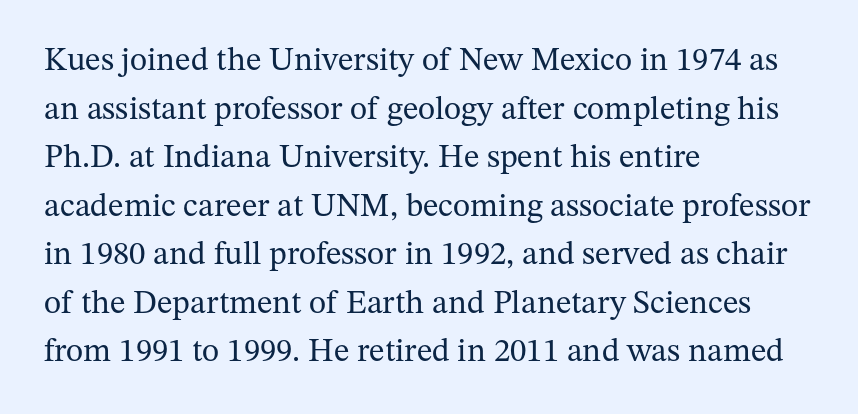
The image shows 33 px regular-weight serif type, upright; set left-aligned, normal line spacing (1.47x), normal letter spacing, not underlined; medium stroke contrast and a medium x-height.
